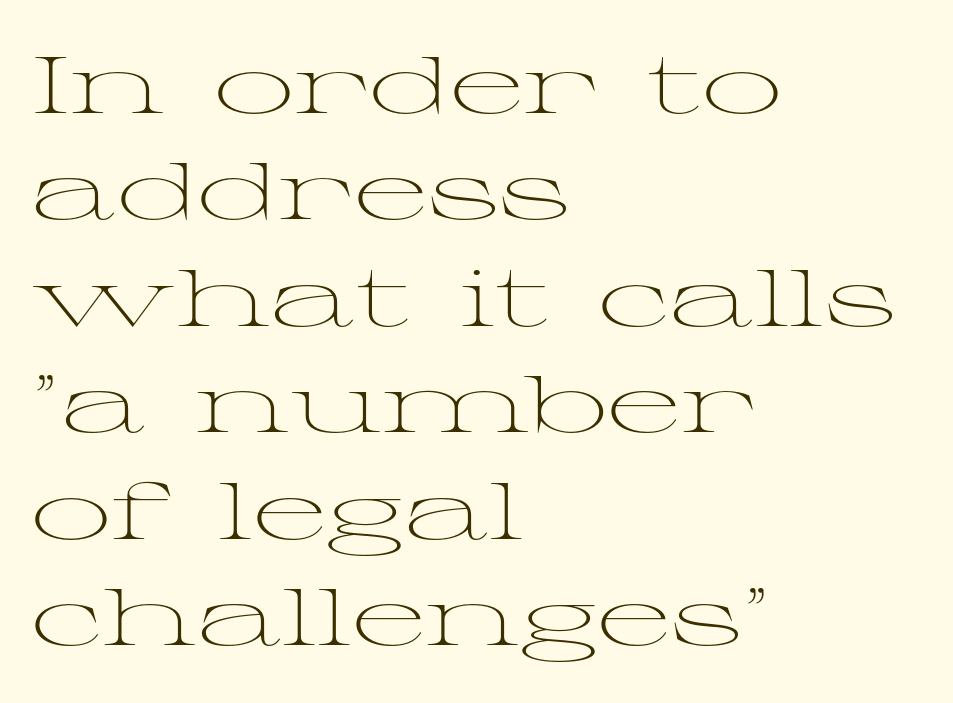
{"serif": "yes", "italic": "no", "bold": "no", "weight": "light", "width": "wide", "stroke_contrast": "medium", "x_height": "medium", "monospaced": "no", "underline": "no", "align": "left", "line_spacing": "normal", "line_spacing_ratio": 1.33, "letter_spacing": "normal", "letter_spacing_em": 0.0, "glyph_px": 80}
